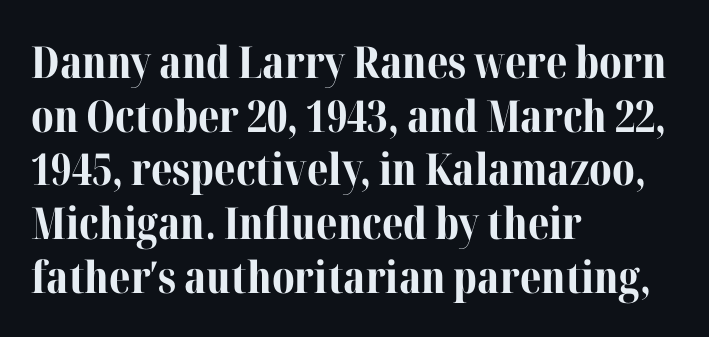
The image shows 44 px bold serif type, upright; set left-aligned, line spacing 1.22x, normal letter spacing, not underlined; medium stroke contrast and a medium x-height.
